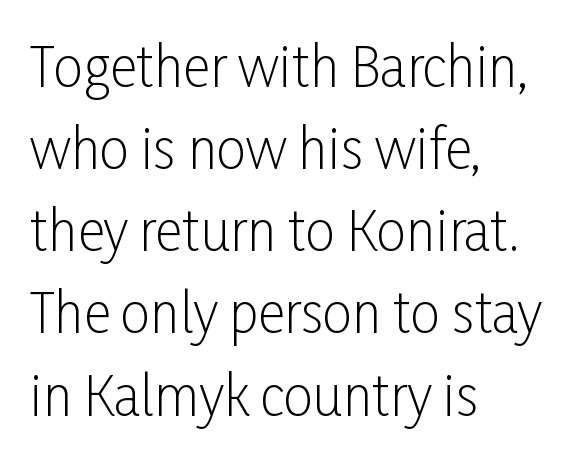
Style check: upright. The compositor pushed each line to the left boundary. Each letter keeps its own natural width here, so spacing adapts to shape. Font category for this specimen: sans-serif.
